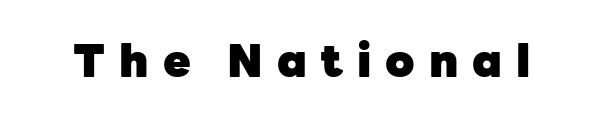
A typesetter would call this proportional, since set widths differ per character. The foot of each line stays bare and open. The rendering uses a bold face; every stroke is thick and dark. You can tell from the bare stems that sans-serif type was used. Look at the tracking — it's clearly loosened, letters drifting apart.
